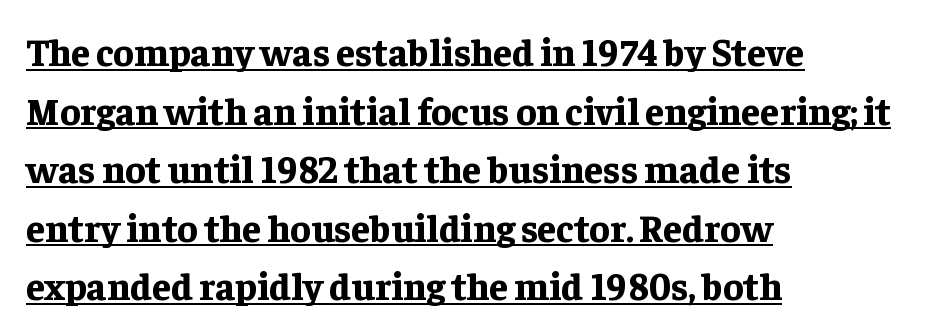
Q: Is the text bold? A: Yes.
Q: Is the text italic (slanted)? A: No, it is upright.
Q: Is the typeface a serif or a sans-serif typeface? A: Serif.
Q: Is the text underlined? A: Yes.
Q: How is the paragraph aligned? A: Left-aligned.
Q: Is the spacing between letters normal or unusually wide? A: Normal.
Q: Is the spacing between lines tight, normal or loose? A: Normal.
Q: Width (condensed, normal, or wide)? A: Normal.
Q: Stroke contrast? A: Low.
Q: x-height? A: Medium.
Q: Monospaced? A: No.
